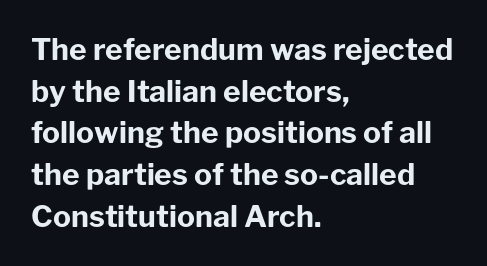
Just letters on the line, the space beneath them empty. Notice how descenders clear the ascenders below comfortably — that's standard leading. Nobody touched the tracking dial on this one. If you drew a line through each stem, it would be perfectly vertical. Serifs: no, the terminals of the letterforms are clean.
